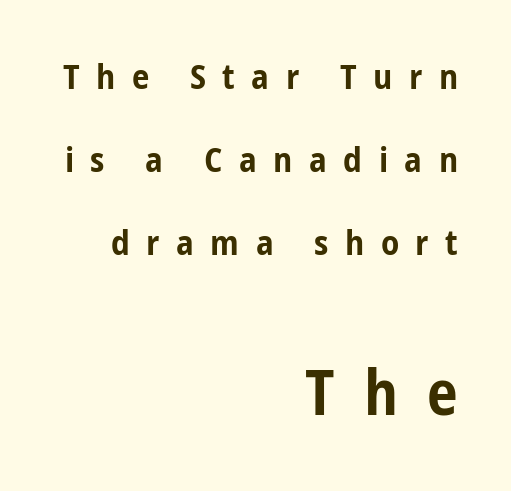
Descenders are the only things crossing below the line. Is the lower block the larger one? Yes — the lower block carries the bigger type. Typographically, this falls in the sans-serif category. If you drew a ruler down the right edge, every line would touch it. Its strokes are broad and dark, the hallmark of bold type. Is this a fixed-width face? No — the glyphs have proportional, varying widths.
